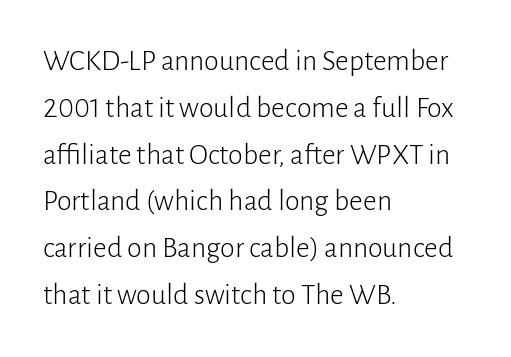
No italicization has been applied; the sample stays upright. Typographically, this falls in the sans-serif category. Plain, unruled lines of type. No heavy texture on the line: the type isn't bold.
